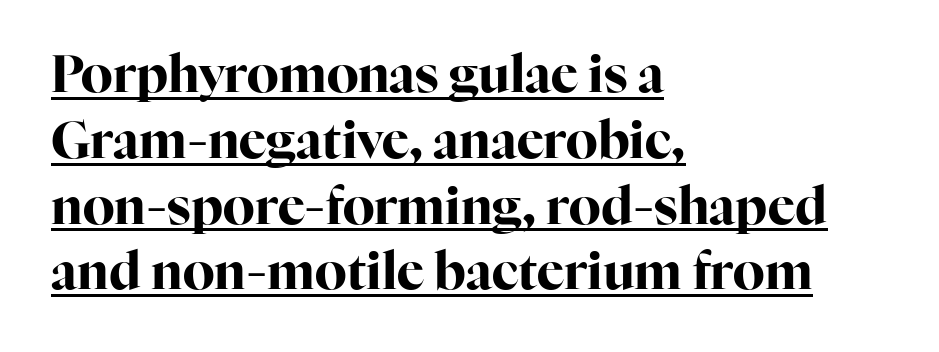
Q: Is the text bold? A: Yes.
Q: Is the text italic (slanted)? A: No, it is upright.
Q: Is the typeface a serif or a sans-serif typeface? A: Serif.
Q: Is the text underlined? A: Yes.
Q: How is the paragraph aligned? A: Left-aligned.
Q: Is the spacing between letters normal or unusually wide? A: Normal.
Q: Is the spacing between lines tight, normal or loose? A: Normal.
Q: Width (condensed, normal, or wide)? A: Normal.
Q: Stroke contrast? A: High.
Q: x-height? A: Medium.
Q: Monospaced? A: No.
